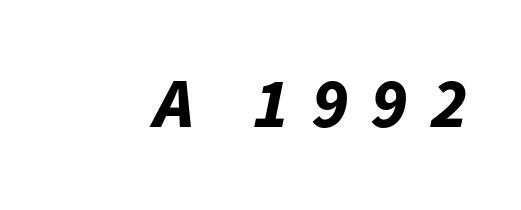
The image shows 71 px bold type, italic (leaning right); set unusually wide letter spacing (+0.32 em), not underlined; low stroke contrast and a medium x-height.
